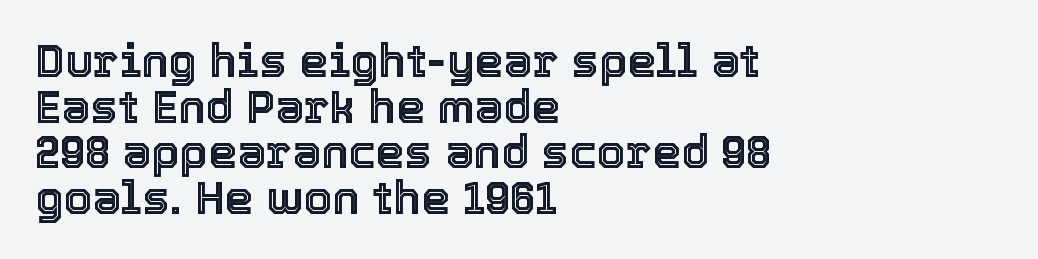
The letters stand straight up with perfectly vertical stems. The tracking reads as untouched default to a designer's eye. These lines are rendered in a variable-pitch font. Whoever set this chose condensed vertical rhythm over breathing room.
